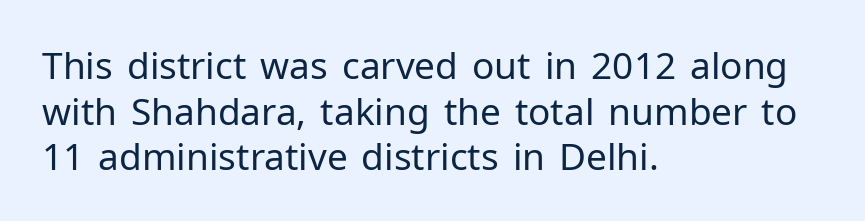
The image shows 37 px regular-weight sans-serif type, upright; set left-aligned, line spacing 1.23x, normal letter spacing, not underlined; low stroke contrast and a medium x-height.
